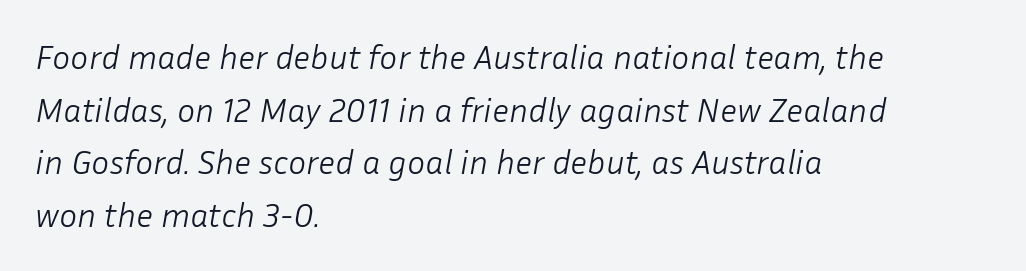
The image shows 34 px light type, italic (leaning right); set left-aligned, normal line spacing (1.55x), normal letter spacing, not underlined; low stroke contrast and a medium x-height.
